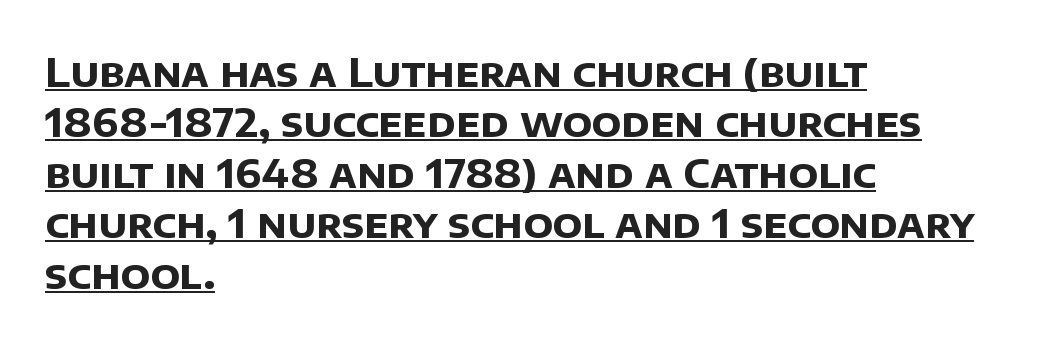
The tracking reads as untouched default to a designer's eye. The leading is moderate, giving the passage an even texture. Which margin do the lines hug? The left one — the right edge is uneven. The passage shown is typed in a proportional face where columns would drift.
